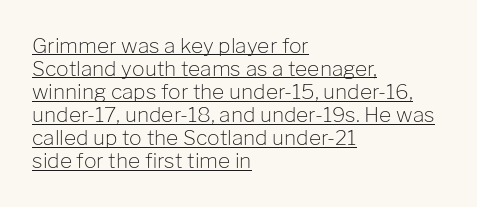
Unlike italic type, these characters show no tilt at all. A typesetter would call this leading minimal, almost set solid. Heaviness? Minimal to ordinary, like unemphasized prose. The sample's only ornament is a line tracing under the words. Glyph-to-glyph distance matches everyday printed text. In CSS terms this would be text-align: left.
